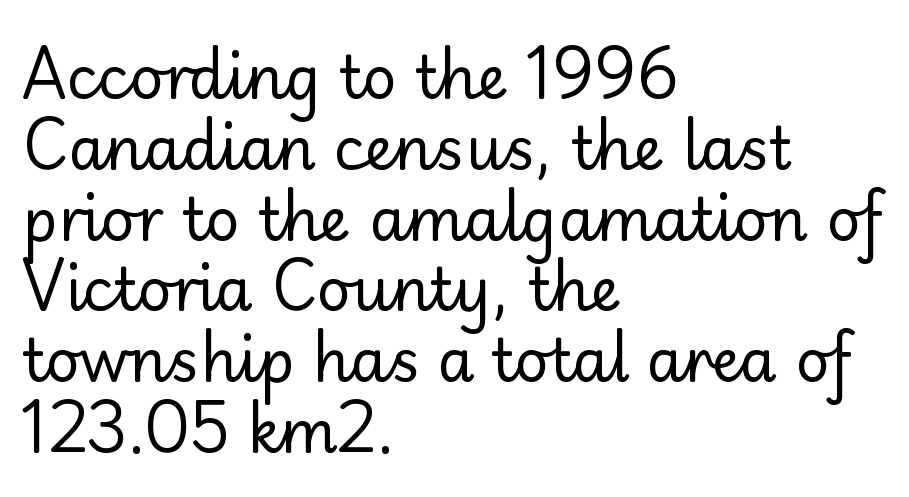
The image shows 59 px regular-weight sans-serif type, upright; set left-aligned, line spacing 1.2x, normal letter spacing, not underlined; low stroke contrast and a small x-height.
